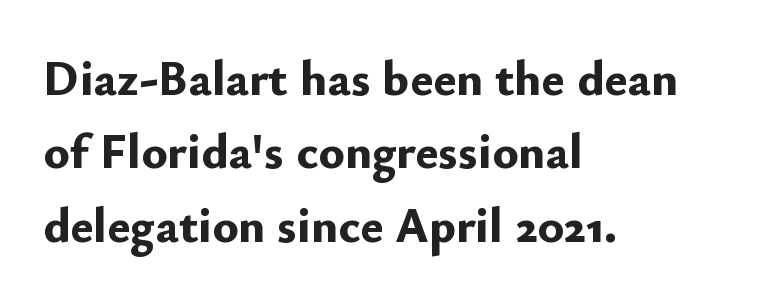
Q: Is the text bold? A: Yes.
Q: Is the text italic (slanted)? A: No, it is upright.
Q: Is the typeface a serif or a sans-serif typeface? A: Sans-serif.
Q: Is the text underlined? A: No.
Q: How is the paragraph aligned? A: Left-aligned.
Q: Is the spacing between letters normal or unusually wide? A: Normal.
Q: Is the spacing between lines tight, normal or loose? A: Normal.
Q: Width (condensed, normal, or wide)? A: Normal.
Q: Stroke contrast? A: Low.
Q: x-height? A: Small.
Q: Monospaced? A: No.
